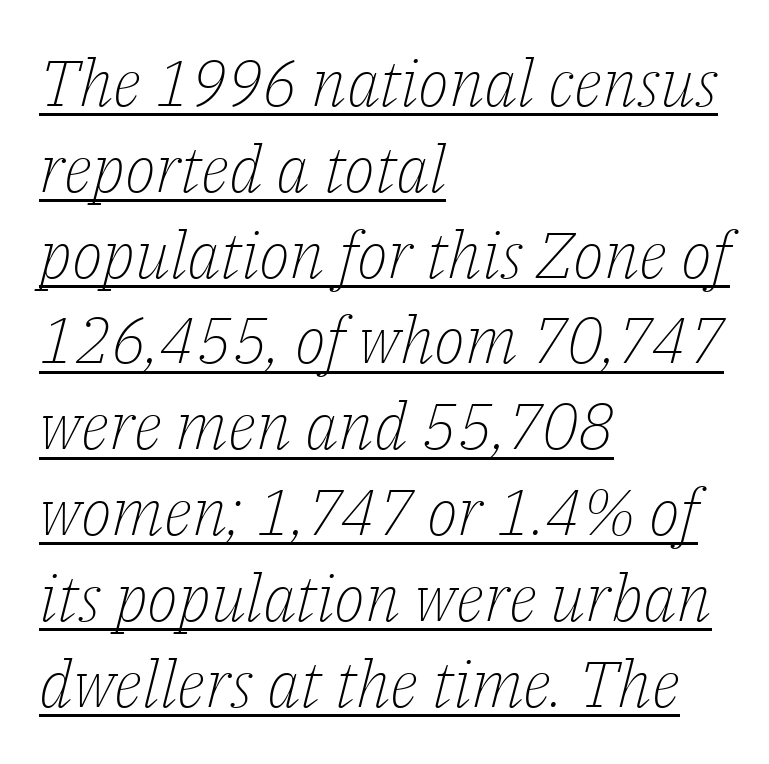
Baseline-to-baseline distance is the conventional proportion of letter height. Each line starts at the same left margin while the right side varies. Small tapered or slab feet sit at the stroke ends, so this counts as serif. Compared with ordinary roman type, these characters are visibly tilted. You could call the tracking neutral — neither tight nor loose.
